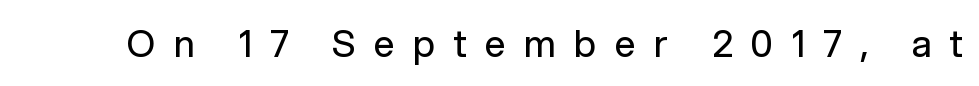
Do the characters align in a grid? No, the font is proportional. Type without underlining. Nothing sits at the stroke ends, so this counts as sans-serif. The type sits square on the baseline with zero lean.
